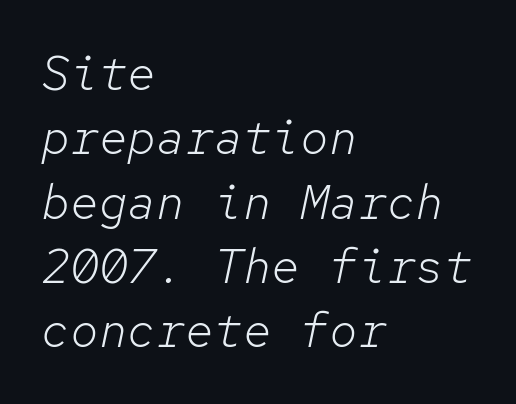
The image shows 48 px light type, italic (leaning right), monospaced; set left-aligned, normal line spacing (1.34x), normal letter spacing, not underlined; low stroke contrast and a medium x-height.
